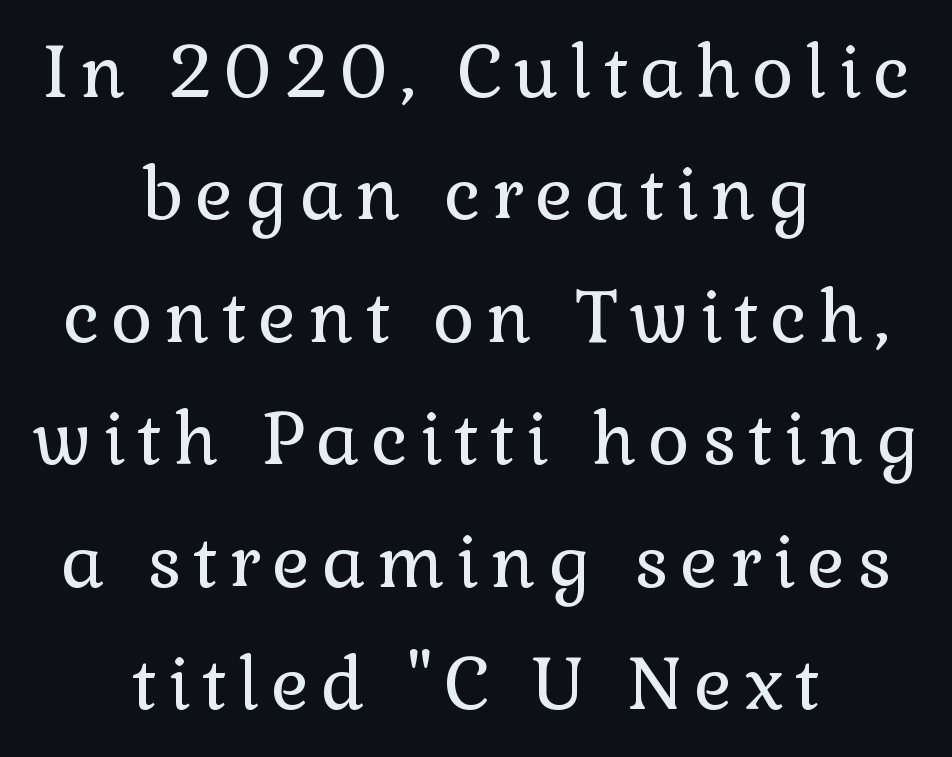
{"serif": "yes", "italic": "no", "bold": "no", "weight": "regular", "width": "normal", "stroke_contrast": "low", "x_height": "medium", "monospaced": "no", "underline": "no", "align": "center", "line_spacing": "normal", "line_spacing_ratio": 1.7, "glyph_px": 72}
